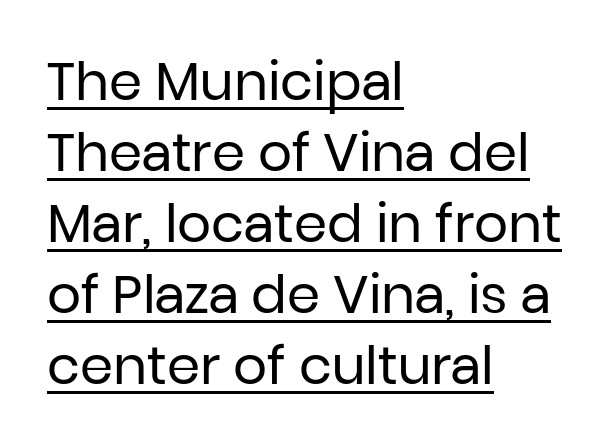
Q: Is the text bold? A: No.
Q: Is the text italic (slanted)? A: No, it is upright.
Q: Is the typeface a serif or a sans-serif typeface? A: Sans-serif.
Q: Is the text underlined? A: Yes.
Q: How is the paragraph aligned? A: Left-aligned.
Q: Is the spacing between letters normal or unusually wide? A: Normal.
Q: Is the spacing between lines tight, normal or loose? A: Normal.
Q: Width (condensed, normal, or wide)? A: Normal.
Q: Stroke contrast? A: Low.
Q: x-height? A: Medium.
Q: Monospaced? A: No.
